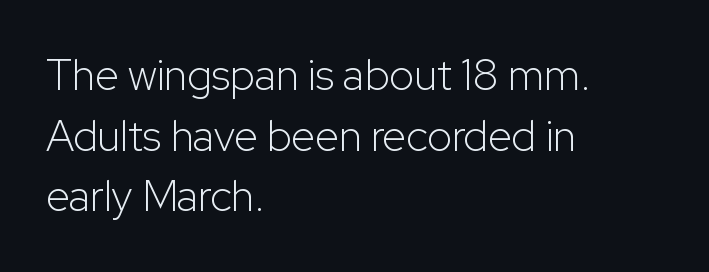
{"serif": "no", "italic": "no", "bold": "no", "weight": "light", "width": "normal", "stroke_contrast": "low", "x_height": "medium", "monospaced": "no", "underline": "no", "align": "left", "line_spacing": "normal", "line_spacing_ratio": 1.41, "letter_spacing": "normal", "letter_spacing_em": 0.0, "glyph_px": 43}
